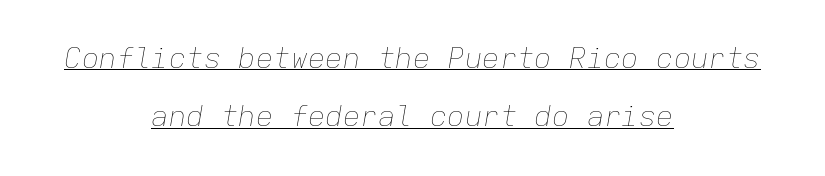
The image shows 29 px thin type, italic (leaning right), monospaced; set centered, loose line spacing (2.01x), normal letter spacing, underlined; low stroke contrast and a medium x-height.
